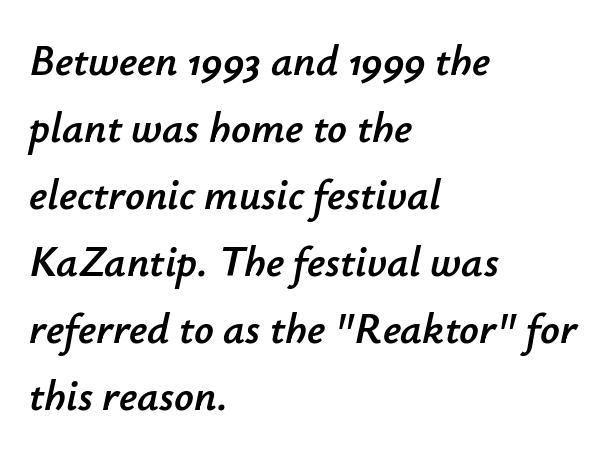
{"italic": "yes", "lean": "right", "slant_degrees": 12, "width": "normal", "stroke_contrast": "low", "x_height": "small", "monospaced": "no", "underline": "no", "align": "left", "line_spacing": "normal", "line_spacing_ratio": 1.56, "letter_spacing": "normal", "letter_spacing_em": 0.0, "glyph_px": 43}
